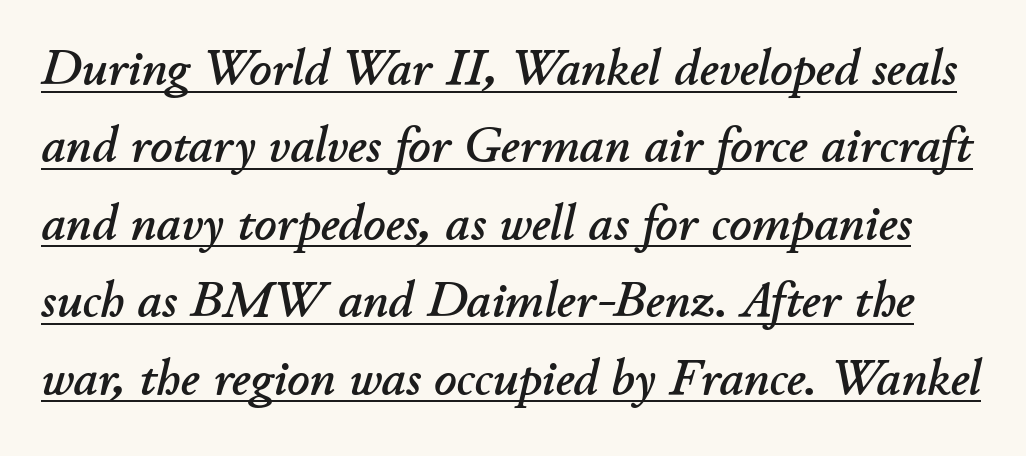
Q: Is the text italic (slanted)? A: Yes, it leans right by about 11 degrees.
Q: Is the text underlined? A: Yes.
Q: Is the spacing between letters normal or unusually wide? A: Normal.
Q: Is the spacing between lines tight, normal or loose? A: Normal.
Q: Width (condensed, normal, or wide)? A: Normal.
Q: Stroke contrast? A: Low.
Q: x-height? A: Small.
Q: Monospaced? A: No.
